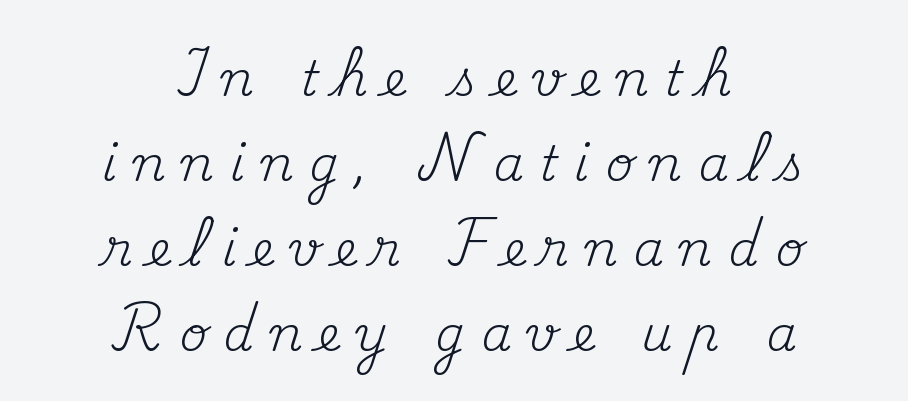
{"serif": "yes", "bold": "no", "weight": "regular", "width": "normal", "stroke_contrast": "medium", "x_height": "small", "monospaced": "no", "underline": "no", "align": "center", "line_spacing_ratio": 1.77, "letter_spacing": "wide", "letter_spacing_em": 0.34, "glyph_px": 48}
